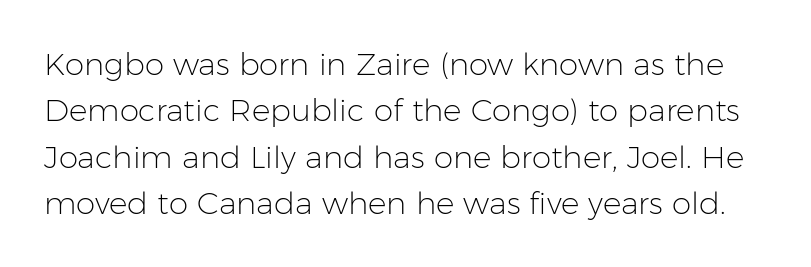
The image shows 31 px light sans-serif type, upright; set normal line spacing (1.5x), normal letter spacing, not underlined; low stroke contrast and a medium x-height.
